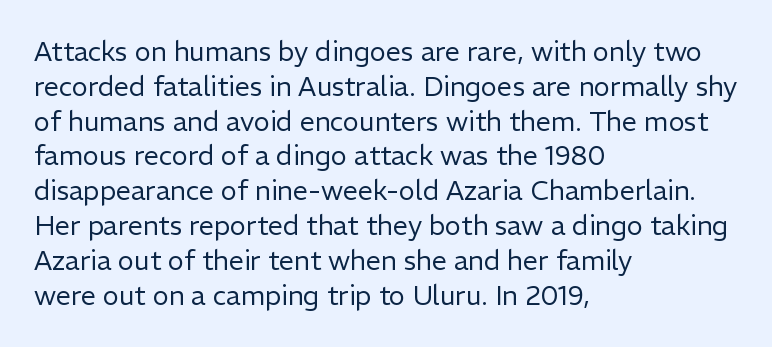
The image shows 27 px text type, upright; set left-aligned, normal line spacing (1.29x), normal letter spacing, not underlined.
